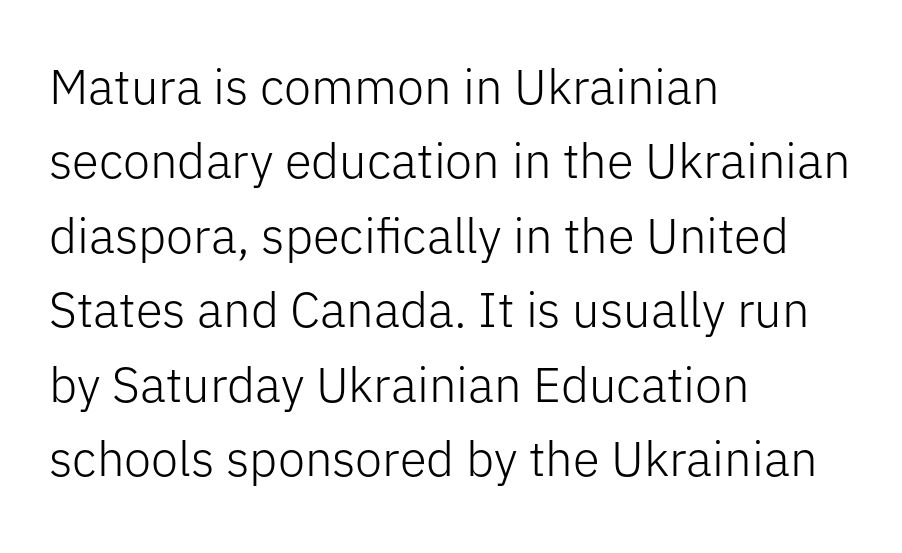
Descenders are the only things crossing below the line. The passage shown is typed in a proportional face where columns would drift. The letterforms sit at book weight or below. What stands out about the letter spacing? Nothing — it is the standard amount.
